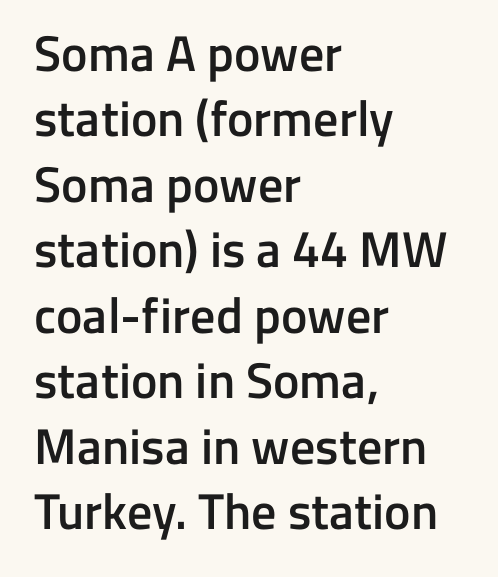
{"serif": "no", "italic": "no", "bold": "semi", "weight": "semibold", "width": "normal", "stroke_contrast": "low", "x_height": "medium", "monospaced": "no", "underline": "no", "align": "left", "line_spacing": "normal", "line_spacing_ratio": 1.31, "letter_spacing": "normal", "letter_spacing_em": 0.0, "glyph_px": 50}
